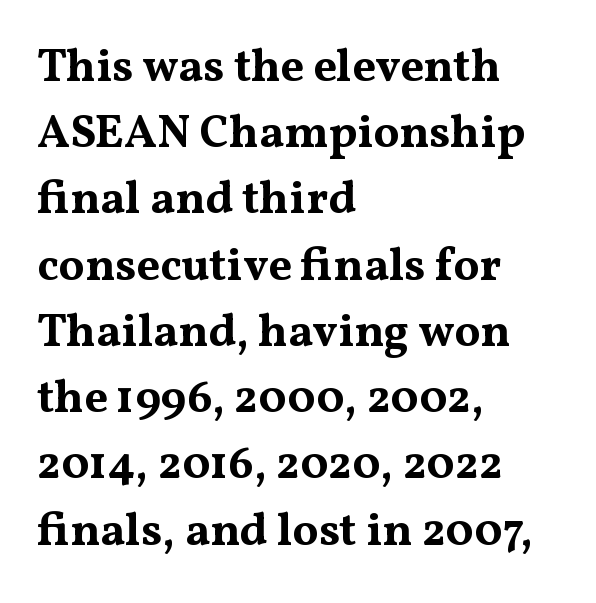
{"serif": "yes", "italic": "no", "bold": "yes", "weight": "bold", "width": "wide", "stroke_contrast": "medium", "x_height": "medium", "monospaced": "no", "underline": "no", "align": "left", "line_spacing": "normal", "line_spacing_ratio": 1.44, "letter_spacing": "normal", "letter_spacing_em": 0.0, "glyph_px": 46}
